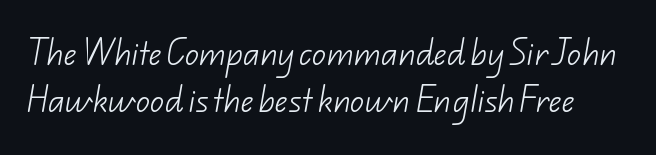
{"serif": "no", "bold": "no", "weight": "light", "width": "normal", "stroke_contrast": "low", "x_height": "small", "monospaced": "no", "underline": "no", "line_spacing": "normal", "line_spacing_ratio": 1.69, "letter_spacing": "normal", "letter_spacing_em": 0.0, "glyph_px": 28}
